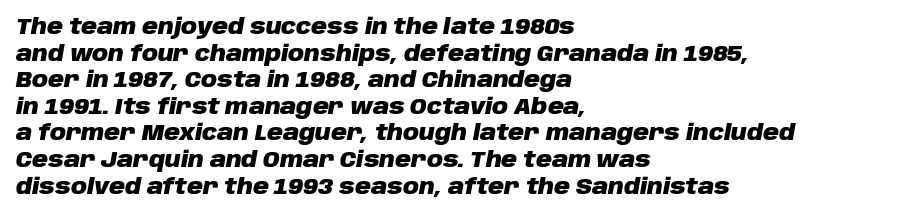
Q: Is the text bold? A: Yes.
Q: Is the text italic (slanted)? A: Yes, it leans right by about 10 degrees.
Q: Is the text underlined? A: No.
Q: How is the paragraph aligned? A: Left-aligned.
Q: Is the spacing between letters normal or unusually wide? A: Normal.
